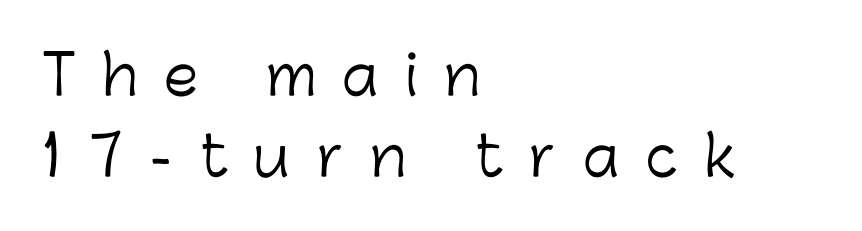
The image shows 55 px light sans-serif type, upright; set left-aligned, normal line spacing (1.48x), unusually wide letter spacing (+0.49 em), not underlined; low stroke contrast and a medium x-height.
